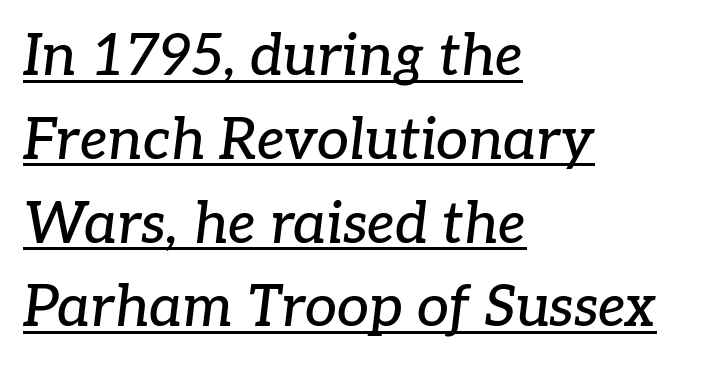
Q: Is the text italic (slanted)? A: Yes, it leans right by about 7 degrees.
Q: Is the typeface a serif or a sans-serif typeface? A: Serif.
Q: Is the text underlined? A: Yes.
Q: How is the paragraph aligned? A: Left-aligned.
Q: Is the spacing between letters normal or unusually wide? A: Normal.
Q: Is the spacing between lines tight, normal or loose? A: Normal.
Q: Width (condensed, normal, or wide)? A: Normal.
Q: Stroke contrast? A: Low.
Q: x-height? A: Medium.
Q: Monospaced? A: No.
